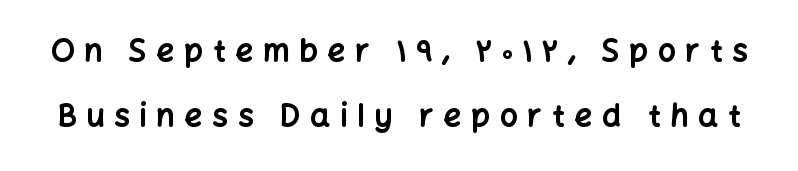
How are the letters spaced? Widely, with obvious added tracking. Vertical strokes here are truly vertical. The vertical gap from one line to the next is large. No feet cap the strokes, marking this as sans-serif type.
